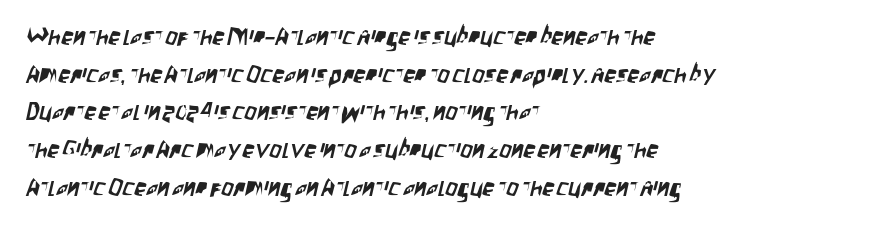
Each new line begins a customary step beneath the previous one. The tracking reads as untouched default to a designer's eye. The passage is arranged the way most books set body copy — flush left. This rendering features lettering with no underline.
